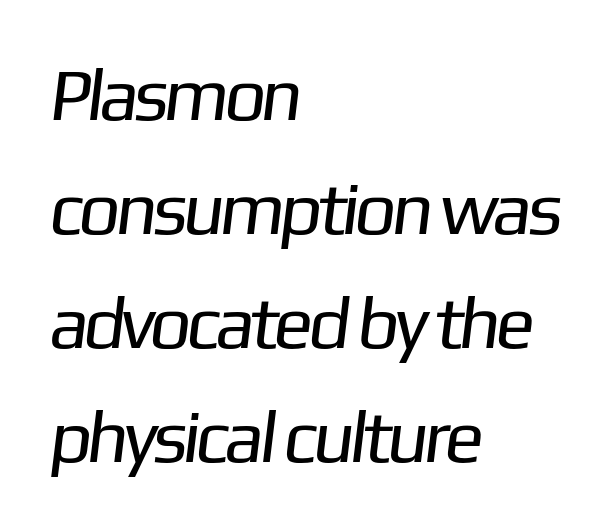
The image shows 74 px regular-weight sans-serif type; set left-aligned, normal line spacing (1.54x), normal letter spacing, not underlined; low stroke contrast and a medium x-height.
